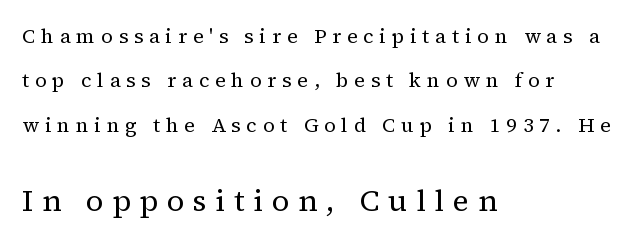
This reads as an unemphasized weight, regular at the heaviest. Bare-footed words on every line. The face used here is proportionally spaced, like ordinary book or web type. Interline gaps are noticeably wide in this sample. There is plenty of visible air inserted between adjacent glyphs. The specimen reads as upright at a glance.
